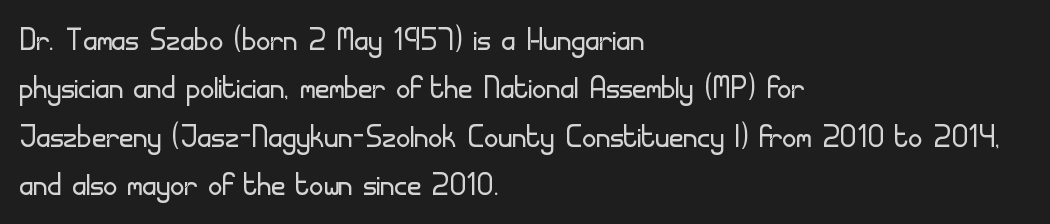
These lines are set flush left with a ragged right edge. Descender tails drop into unmarked territory. Each stroke keeps to a modest, everyday thickness or less. Tracking here is standard; glyphs follow each other at the usual distance. Style check: upright. Note the varied advance widths — an 'i' is clearly narrower than an 'm'.
